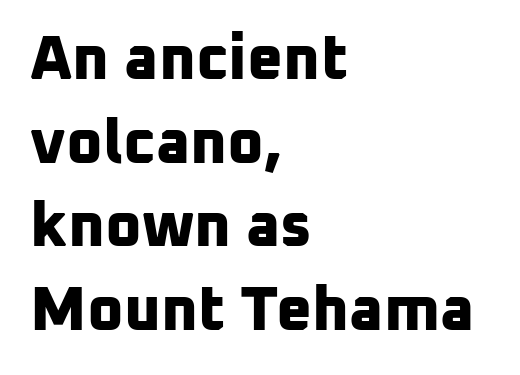
{"serif": "no", "bold": "yes", "weight": "bold", "width": "normal", "stroke_contrast": "low", "x_height": "medium", "monospaced": "no", "underline": "no", "align": "left", "line_spacing": "normal", "line_spacing_ratio": 1.35, "letter_spacing": "normal", "letter_spacing_em": 0.0, "glyph_px": 62}
